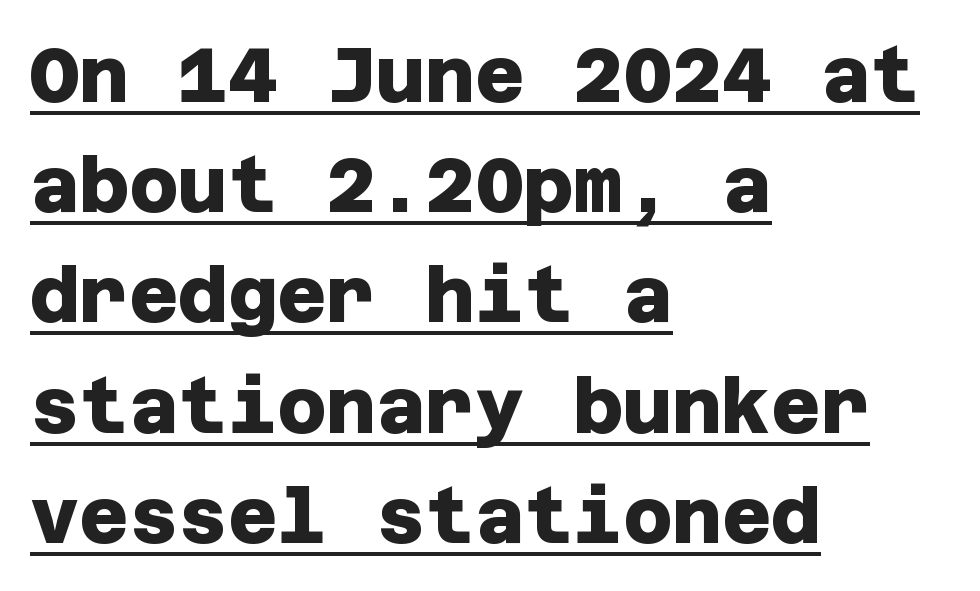
{"serif": "no", "bold": "yes", "weight": "heavy", "width": "normal", "stroke_contrast": "low", "x_height": "large", "underline": "yes", "align": "left", "line_spacing": "normal", "line_spacing_ratio": 1.45, "letter_spacing": "normal", "letter_spacing_em": 0.0, "glyph_px": 76}
